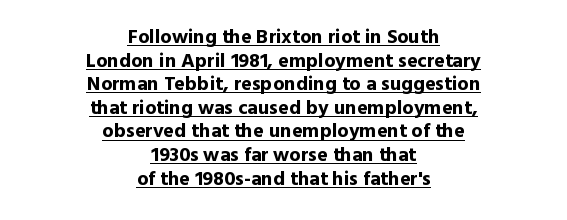
The font's upright variant was chosen for this text. Casual observation: everything's sitting right in the middle. Every letter is thick-stroked: bold, no question. This rendering leaves character spacing at its baseline value.
